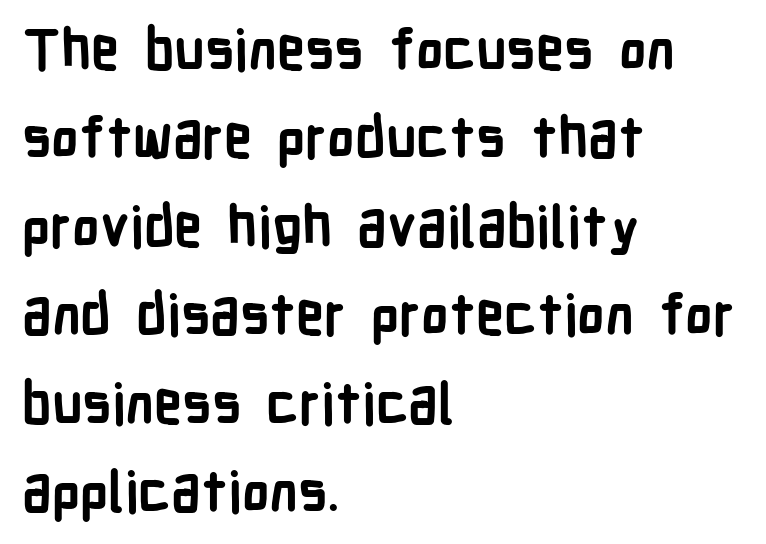
Q: Is the text bold? A: Yes.
Q: Is the text italic (slanted)? A: No, it is upright.
Q: Is the typeface a serif or a sans-serif typeface? A: Sans-serif.
Q: Is the text underlined? A: No.
Q: How is the paragraph aligned? A: Left-aligned.
Q: Is the spacing between letters normal or unusually wide? A: Normal.
Q: Is the spacing between lines tight, normal or loose? A: Normal.
Q: Width (condensed, normal, or wide)? A: Condensed.
Q: Stroke contrast? A: Low.
Q: x-height? A: Medium.
Q: Monospaced? A: No.
